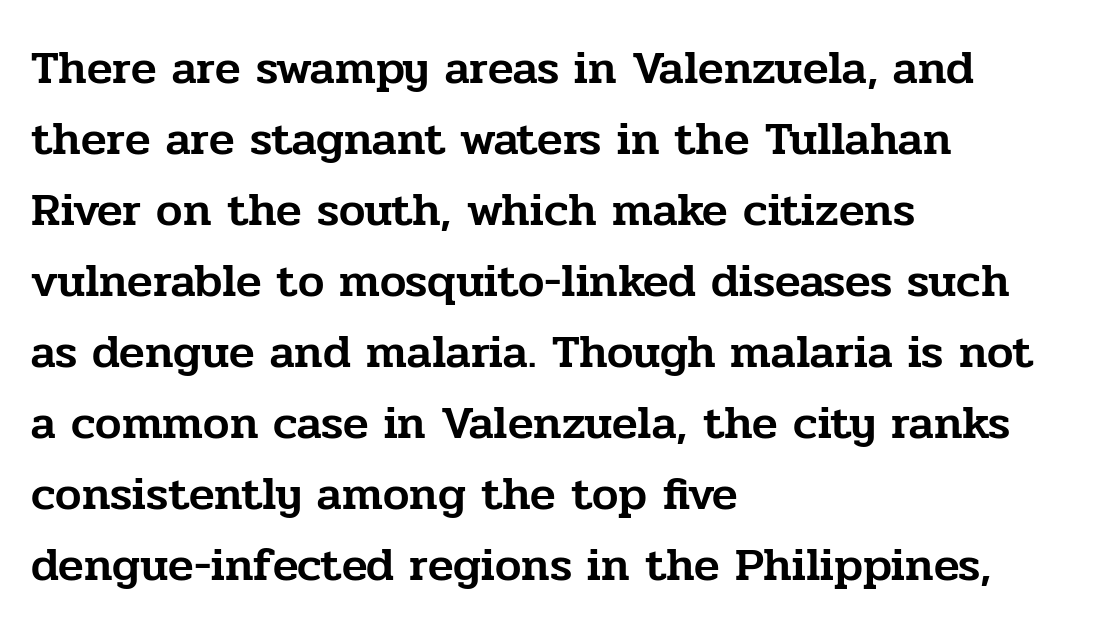
The image shows 47 px serif type, upright; set left-aligned, normal line spacing (1.51x), normal letter spacing, not underlined; low stroke contrast and a medium x-height.
